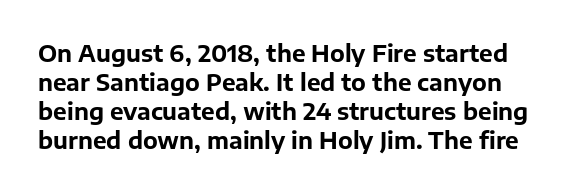
{"italic": "no", "bold": "yes", "underline": "no", "line_spacing": "normal", "line_spacing_ratio": 1.26, "letter_spacing": "normal", "letter_spacing_em": 0.0, "glyph_px": 23}
